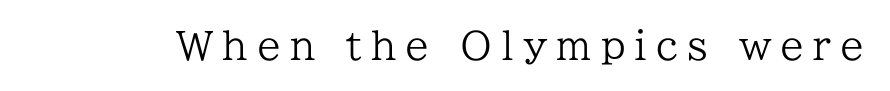
The image shows 38 px regular-weight serif type, upright; set unusually wide letter spacing (+0.24 em), not underlined; low stroke contrast and a medium x-height.
